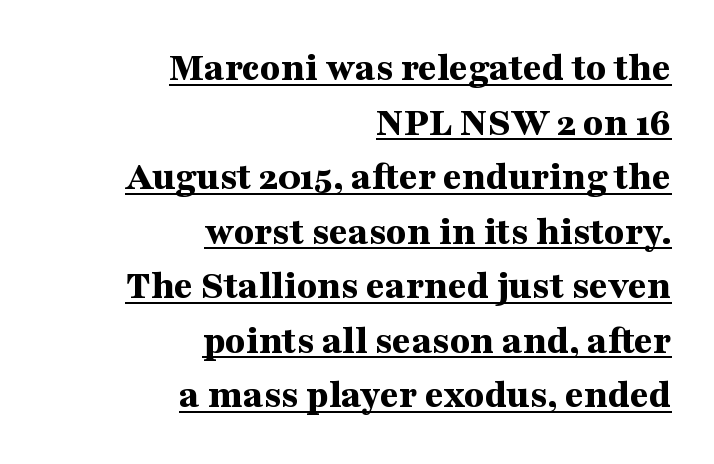
The image shows 41 px bold, wide serif type, upright; set right-aligned, normal line spacing (1.33x), normal letter spacing, underlined; medium stroke contrast and a medium x-height.
